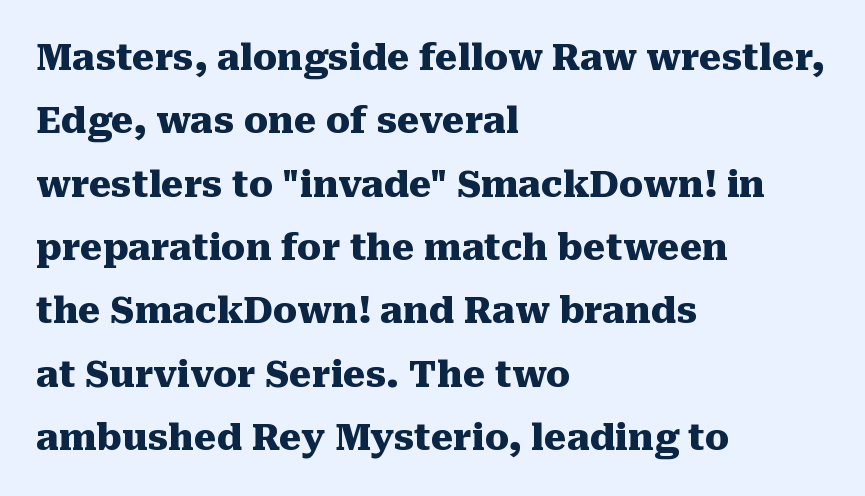
The image shows 36 px heavy serif type, upright; set left-aligned, line spacing 1.76x, normal letter spacing, not underlined; medium stroke contrast and a medium x-height.
